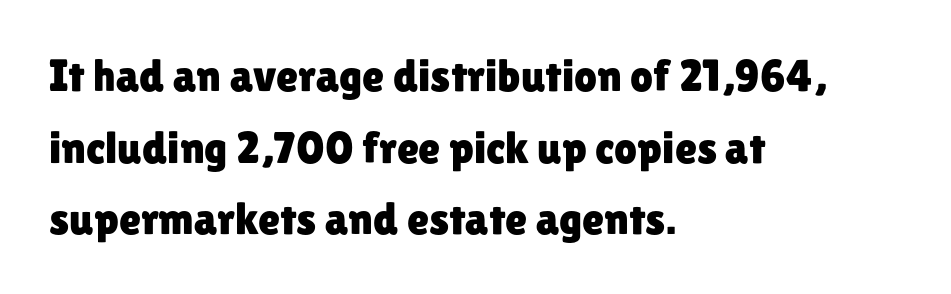
{"serif": "no", "italic": "no", "width": "normal", "stroke_contrast": "low", "x_height": "medium", "monospaced": "no", "underline": "no", "align": "left", "line_spacing": "normal", "line_spacing_ratio": 1.59, "letter_spacing": "normal", "letter_spacing_em": 0.0, "glyph_px": 45}
